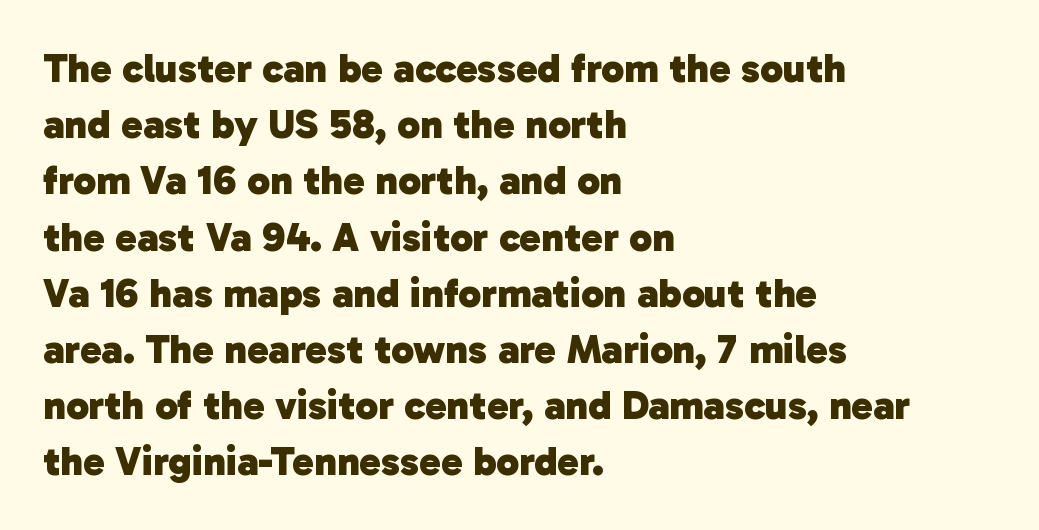
Leading matches the norm, producing a regular column. This rendering features lettering with no underline. The face used here is proportionally spaced, like ordinary book or web type. In terms of weight, the rendering is a true, heavy bold. Honestly, the letter spacing is just normal — you wouldn't notice it.
